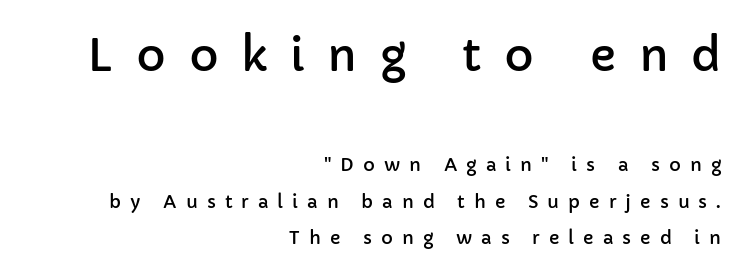
A typesetter would call this leading open, well beyond the default. Vertical strokes here are truly vertical. Between one letter and the next there's a generous, obvious gap. Descenders hang freely into open space. Size hierarchy here favors the leading block over the trailing one. Short and long lines alike share a common ending point at right.
